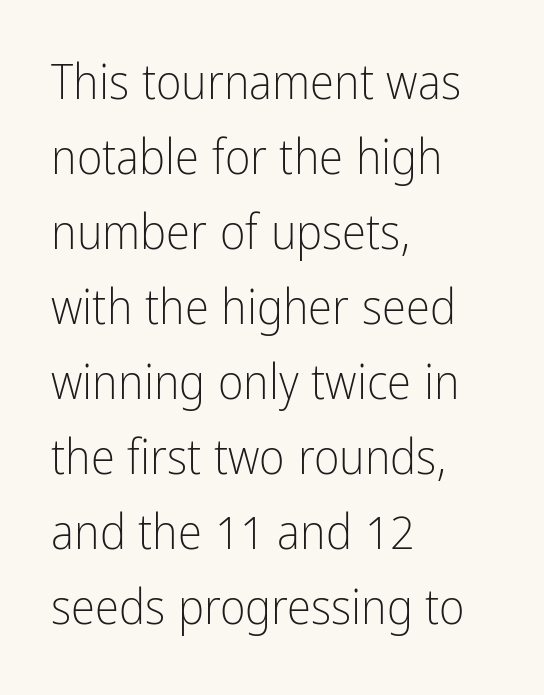
Q: Is the text bold? A: No.
Q: Is the text italic (slanted)? A: No, it is upright.
Q: Is the typeface a serif or a sans-serif typeface? A: Sans-serif.
Q: Is the text underlined? A: No.
Q: How is the paragraph aligned? A: Left-aligned.
Q: Is the spacing between letters normal or unusually wide? A: Normal.
Q: Is the spacing between lines tight, normal or loose? A: Normal.
Q: Width (condensed, normal, or wide)? A: Condensed.
Q: Stroke contrast? A: Low.
Q: x-height? A: Medium.
Q: Monospaced? A: No.
